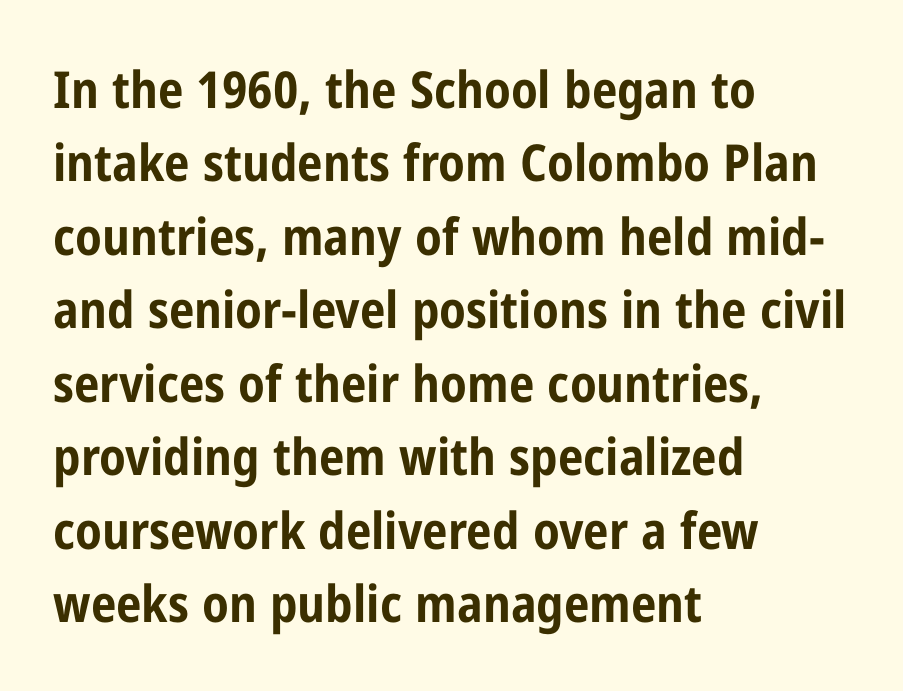
{"serif": "no", "italic": "no", "bold": "yes", "weight": "bold", "width": "condensed", "stroke_contrast": "low", "x_height": "medium", "monospaced": "no", "underline": "no", "align": "left", "line_spacing": "normal", "line_spacing_ratio": 1.44, "letter_spacing": "normal", "letter_spacing_em": 0.0, "glyph_px": 51}
